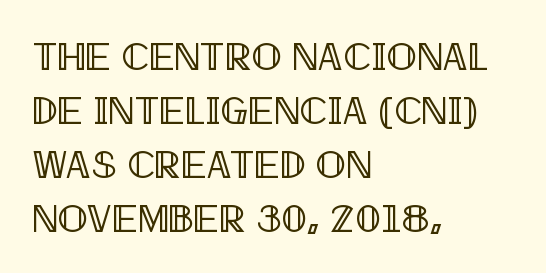
{"italic": "no", "width": "condensed", "x_height": "large", "monospaced": "no", "underline": "no", "align": "left", "line_spacing": "normal", "line_spacing_ratio": 1.35, "letter_spacing": "normal", "letter_spacing_em": 0.0, "glyph_px": 40}
